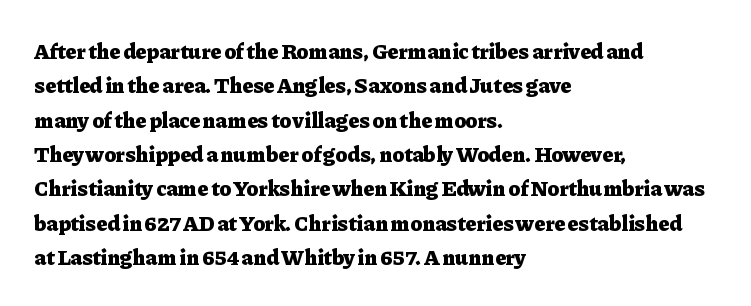
The image shows 22 px bold type, upright; set left-aligned, normal line spacing (1.56x), normal letter spacing, not underlined.
